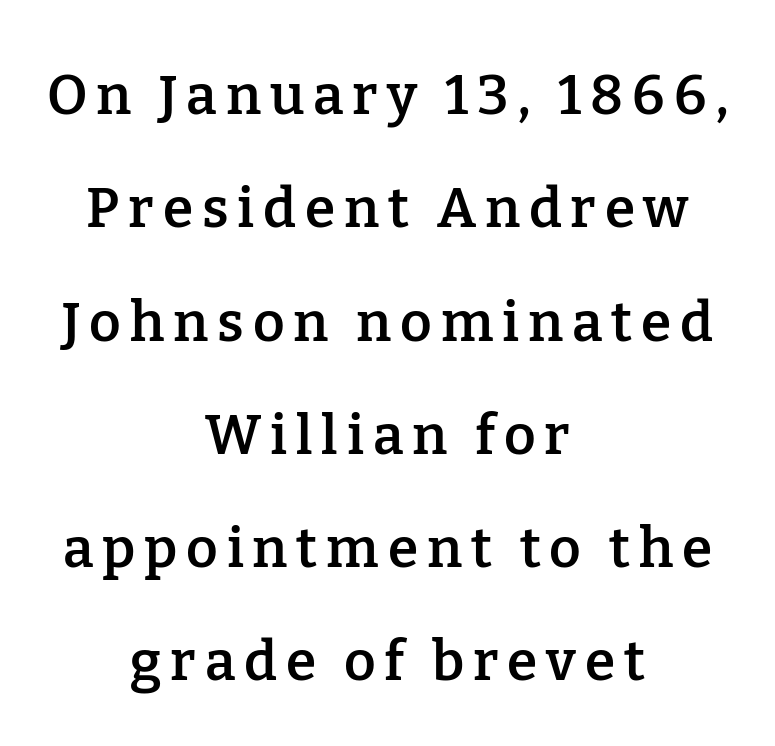
The image shows 55 px semibold serif type, upright; set centered, loose line spacing (2.06x), not underlined; low stroke contrast and a medium x-height.
